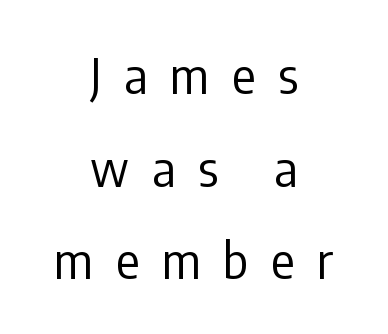
The image shows 49 px regular-weight, condensed sans-serif type, upright; set centered, line spacing 1.89x, unusually wide letter spacing (+0.46 em), not underlined; low stroke contrast and a medium x-height.
